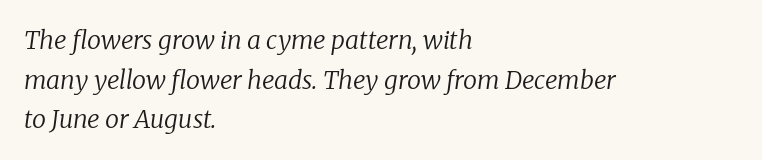
{"italic": "yes", "lean": "right", "slant_degrees": 8, "bold": "no", "underline": "no", "align": "left", "line_spacing": "normal", "line_spacing_ratio": 1.59, "letter_spacing": "normal", "letter_spacing_em": 0.0, "glyph_px": 25}
